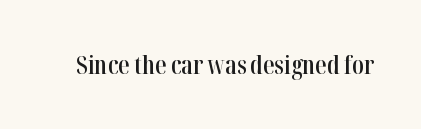
The letters stand upright; this is a roman face. Words appear dense and cohesive because spacing is normal. What weight is shown? A semibold, between regular and bold. The passage shown is not underscored anywhere.
